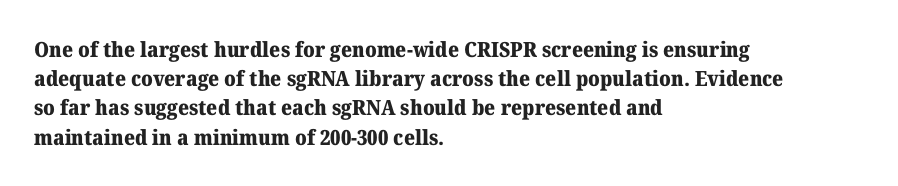
When letters stand straight like this, we call the style roman or upright. Line starts are locked; line ends wander. Quick note: underline off. Words appear dense and cohesive because spacing is normal. A normal amount of white space separates one row of letters from the next.
